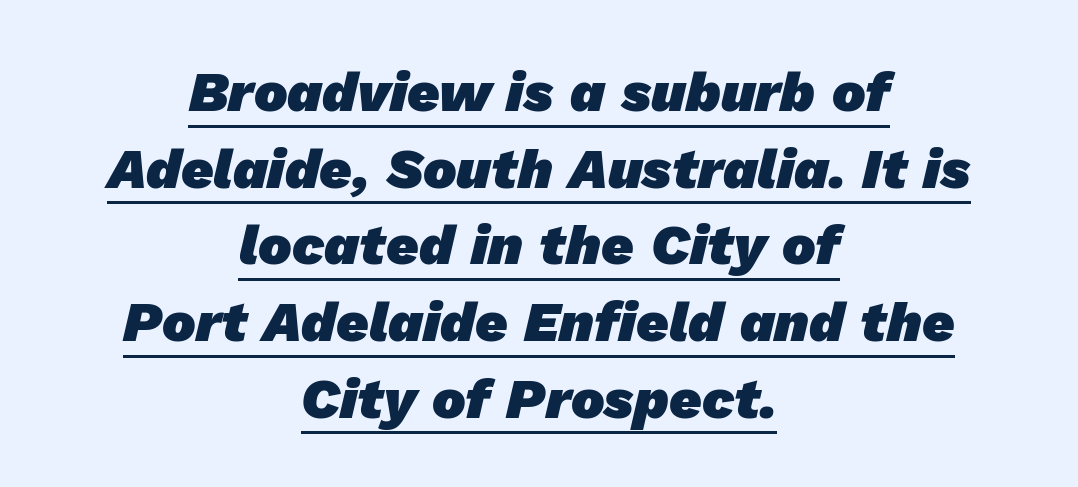
The image shows 56 px heavy sans-serif type; set centered, normal line spacing (1.37x), normal letter spacing, underlined; low stroke contrast and a medium x-height.
